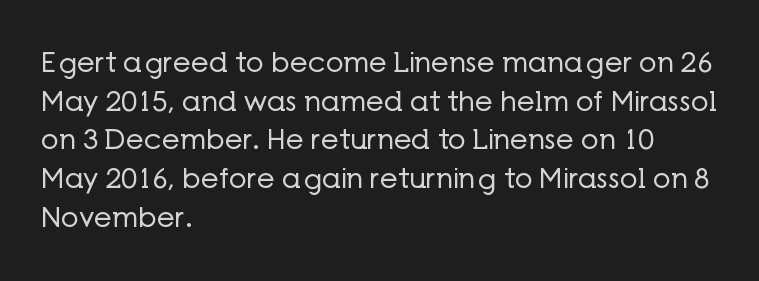
The image shows 28 px regular-weight sans-serif type, upright; set left-aligned, normal line spacing (1.38x), normal letter spacing, not underlined; low stroke contrast and a medium x-height.
